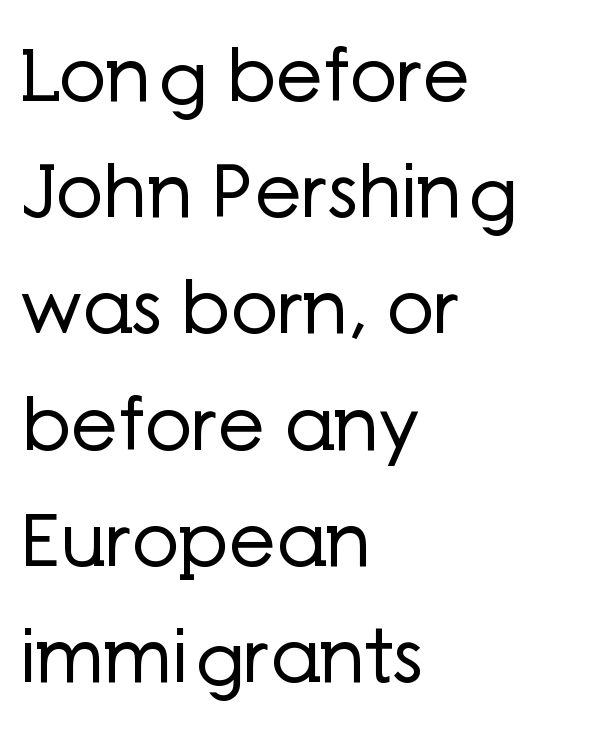
Q: Is the text bold? A: No.
Q: Is the text italic (slanted)? A: No, it is upright.
Q: Is the typeface a serif or a sans-serif typeface? A: Sans-serif.
Q: Is the text underlined? A: No.
Q: How is the paragraph aligned? A: Left-aligned.
Q: Is the spacing between letters normal or unusually wide? A: Normal.
Q: Is the spacing between lines tight, normal or loose? A: Normal.
Q: Width (condensed, normal, or wide)? A: Normal.
Q: Stroke contrast? A: Low.
Q: x-height? A: Medium.
Q: Monospaced? A: No.
